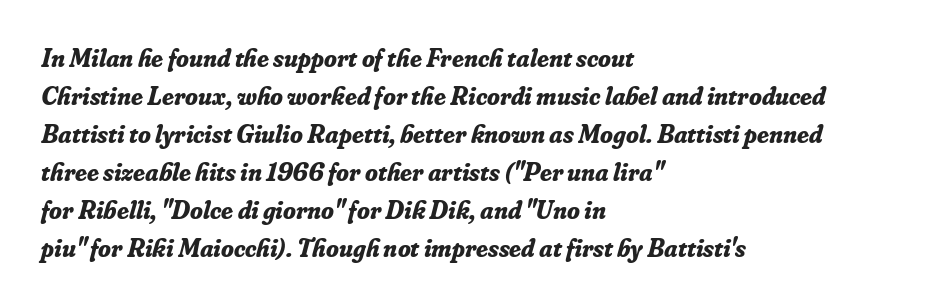
{"italic": "yes", "lean": "right", "slant_degrees": 16, "bold": "yes", "underline": "no", "align": "left", "line_spacing": "normal", "line_spacing_ratio": 1.46, "letter_spacing": "normal", "letter_spacing_em": 0.0, "glyph_px": 26}
